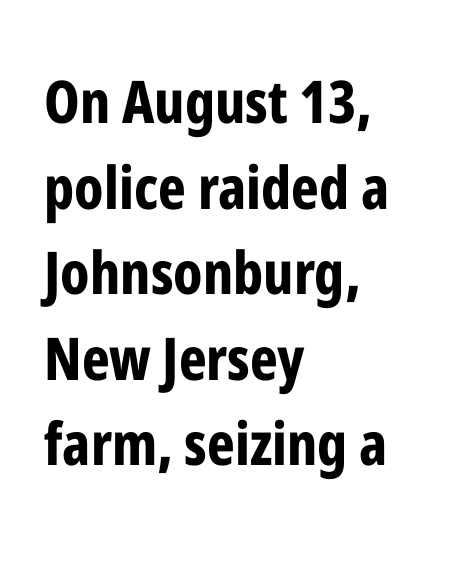
The image shows 59 px bold, condensed sans-serif type, upright; set left-aligned, normal line spacing (1.45x), normal letter spacing, not underlined; low stroke contrast and a medium x-height.
